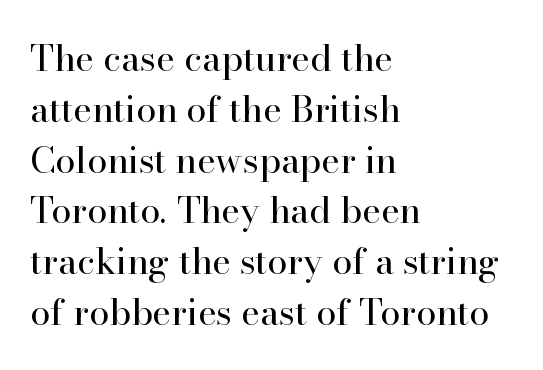
The image shows 36 px regular-weight serif type, upright; set left-aligned, normal line spacing (1.41x), normal letter spacing, not underlined; high stroke contrast and a small x-height.
